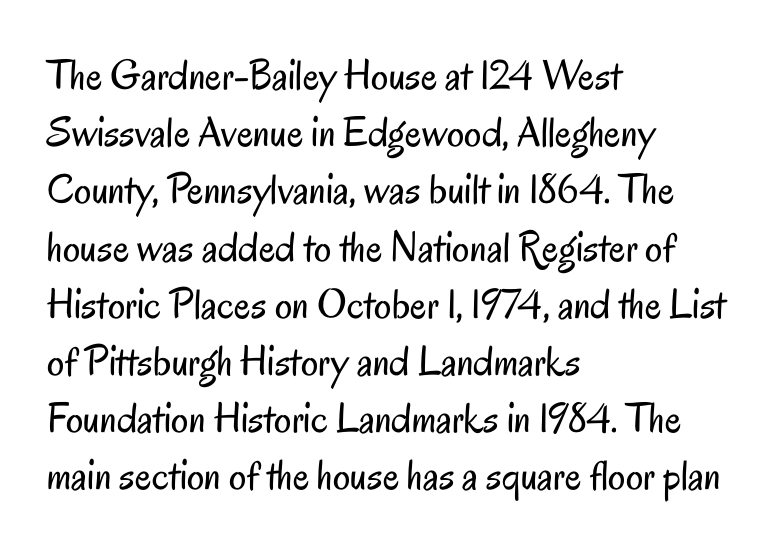
{"serif": "no", "italic": "no", "bold": "no", "weight": "regular", "width": "condensed", "stroke_contrast": "low", "x_height": "small", "monospaced": "no", "underline": "no", "align": "left", "line_spacing": "normal", "line_spacing_ratio": 1.33, "letter_spacing": "normal", "letter_spacing_em": 0.0, "glyph_px": 43}
